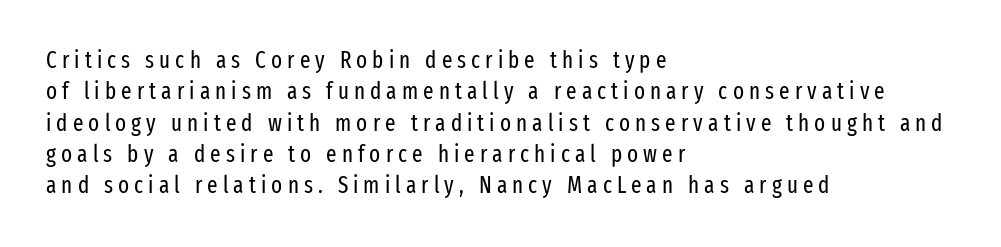
The image shows 23 px text type, upright; set left-aligned, normal line spacing (1.36x), unusually wide letter spacing (+0.22 em), not underlined.
